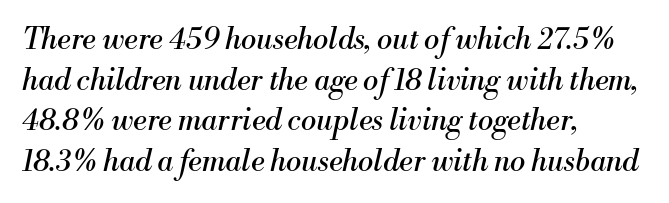
{"serif": "yes", "italic": "yes", "lean": "right", "slant_degrees": 13, "bold": "no", "weight": "regular", "width": "normal", "stroke_contrast": "medium", "x_height": "small", "monospaced": "no", "underline": "no", "align": "left", "line_spacing": "normal", "line_spacing_ratio": 1.4, "letter_spacing": "normal", "letter_spacing_em": 0.0, "glyph_px": 29}
